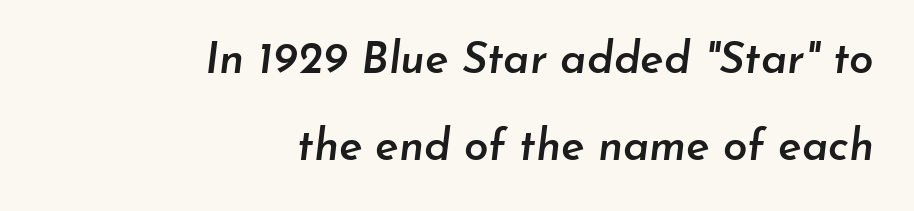
{"italic": "yes", "lean": "right", "slant_degrees": 7, "bold": "semi", "weight": "semibold", "width": "normal", "stroke_contrast": "low", "x_height": "small", "monospaced": "no", "underline": "no", "align": "right", "line_spacing": "loose", "line_spacing_ratio": 1.97, "letter_spacing": "normal", "letter_spacing_em": 0.0, "glyph_px": 44}
